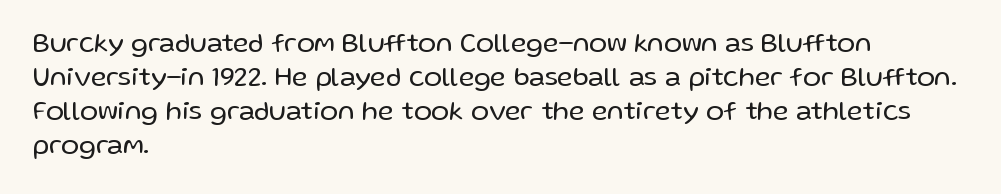
Q: Is the text bold? A: No.
Q: Is the text italic (slanted)? A: No, it is upright.
Q: Is the text underlined? A: No.
Q: How is the paragraph aligned? A: Left-aligned.
Q: Is the spacing between letters normal or unusually wide? A: Normal.
Q: Is the spacing between lines tight, normal or loose? A: Normal.
